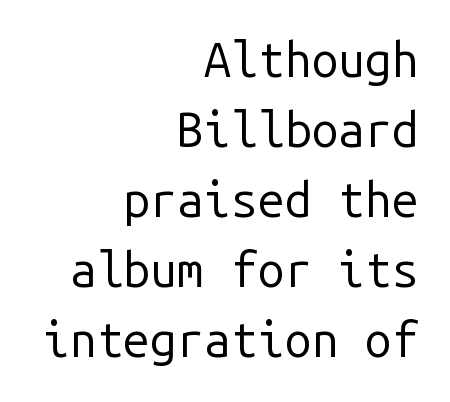
The image shows 48 px regular-weight sans-serif type, upright, monospaced; set right-aligned, normal line spacing (1.46x), normal letter spacing, not underlined; low stroke contrast and a medium x-height.
